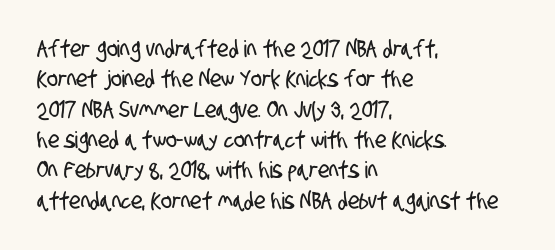
{"underline": "no", "align": "left", "line_spacing": "normal", "line_spacing_ratio": 1.32, "letter_spacing": "normal", "letter_spacing_em": 0.0, "glyph_px": 23}
